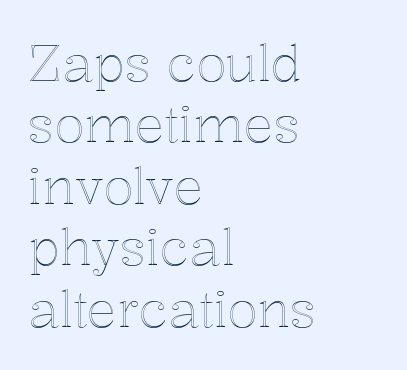
{"italic": "no", "width": "normal", "x_height": "medium", "monospaced": "no", "underline": "no", "align": "left", "line_spacing_ratio": 1.23, "letter_spacing": "normal", "letter_spacing_em": 0.0, "glyph_px": 50}
